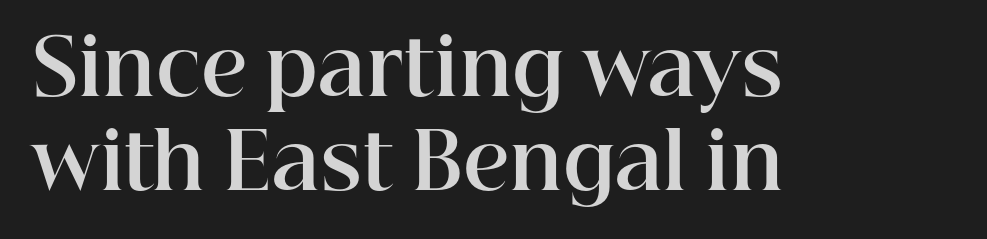
The image shows 78 px bold serif type, upright; set left-aligned, line spacing 1.2x, normal letter spacing, not underlined; high stroke contrast and a medium x-height.
